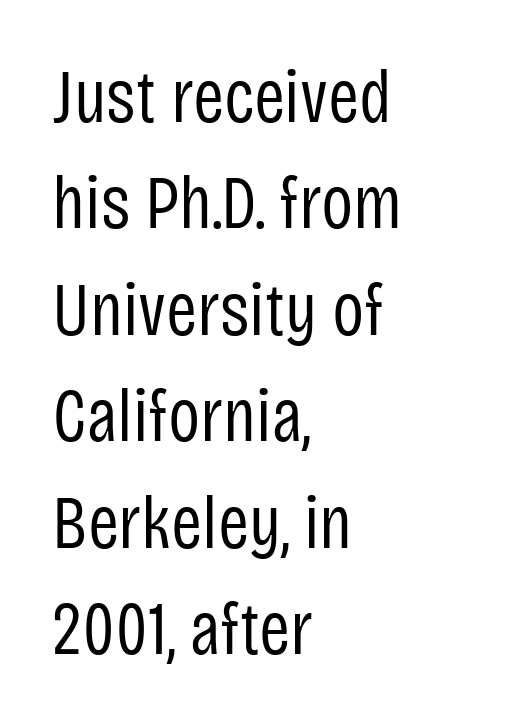
{"serif": "no", "italic": "no", "bold": "no", "weight": "regular", "width": "condensed", "stroke_contrast": "low", "x_height": "large", "monospaced": "no", "underline": "no", "align": "left", "line_spacing": "normal", "line_spacing_ratio": 1.42, "letter_spacing": "normal", "letter_spacing_em": 0.0, "glyph_px": 75}
